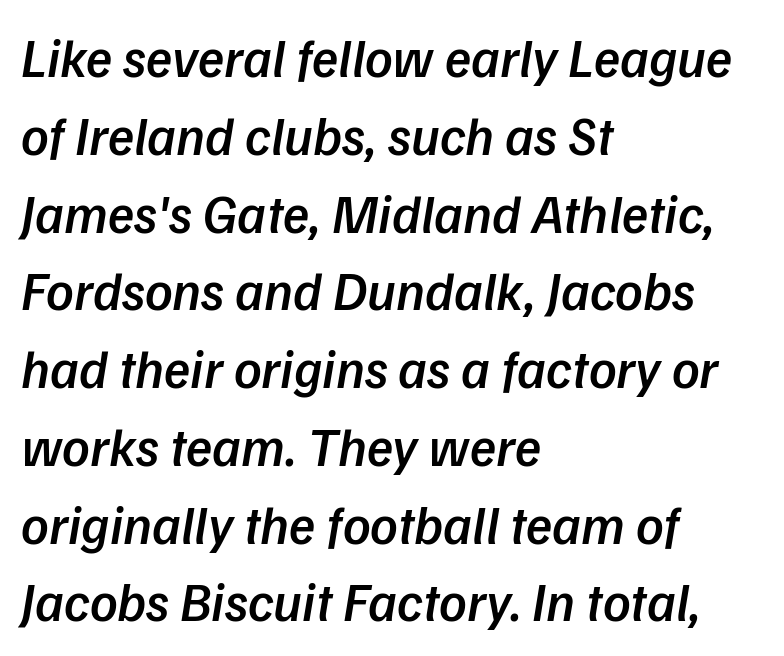
The face used here is a semibold: visibly heavier than regular, lighter than bold. You can tell it's italic because the verticals aren't actually vertical. Tracking value appears to be zero — textbook default spacing. Varying glyph widths throughout — classic text-font behaviour. The glyphs are unaccompanied by any horizontal stroke below them. Quick note: interline space is typical.
